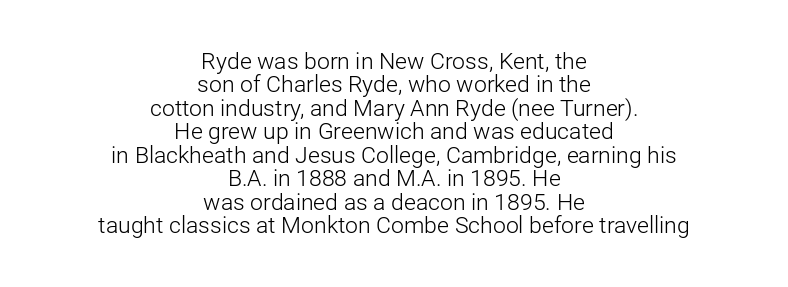
Q: Is the text bold? A: No.
Q: Is the text italic (slanted)? A: No, it is upright.
Q: Is the text underlined? A: No.
Q: How is the paragraph aligned? A: Centered.
Q: Is the spacing between letters normal or unusually wide? A: Normal.
Q: Is the spacing between lines tight, normal or loose? A: Tight.
